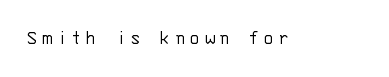
The image shows 20 px text type, upright; set unusually wide letter spacing (+0.2 em), not underlined.
